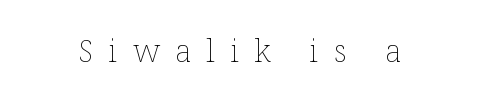
Q: Is the text bold? A: No.
Q: Is the text italic (slanted)? A: No, it is upright.
Q: Is the text underlined? A: No.
Q: Is the spacing between letters normal or unusually wide? A: Unusually wide.
Q: Width (condensed, normal, or wide)? A: Normal.
Q: Stroke contrast? A: Low.
Q: x-height? A: Medium.
Q: Monospaced? A: No.
